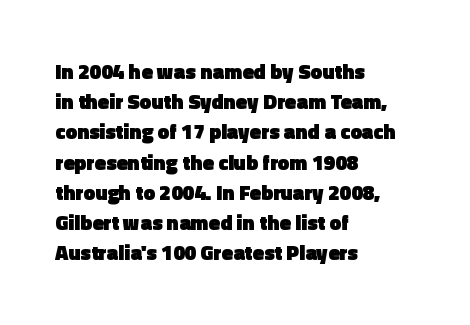
Emphasis by weight is at full strength: bold. Compared with typical body copy, the letter spacing here is the same. The passage shown is not underscored anywhere. Each new line begins a customary step beneath the previous one.
